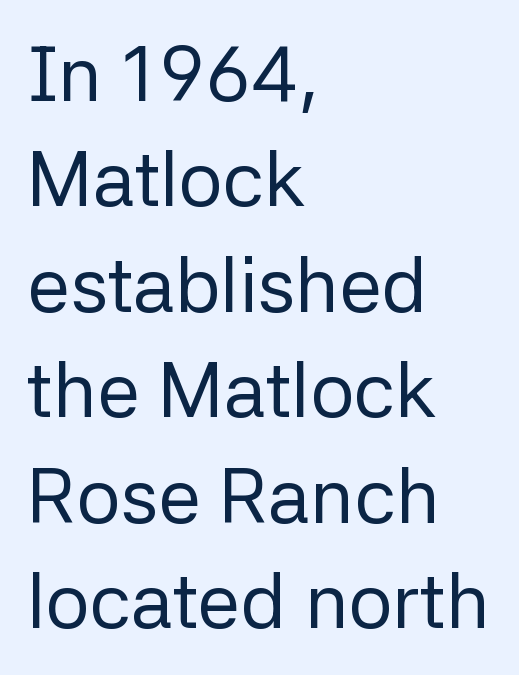
The image shows 77 px regular-weight sans-serif type, upright; set left-aligned, normal line spacing (1.37x), normal letter spacing, not underlined; low stroke contrast and a medium x-height.
